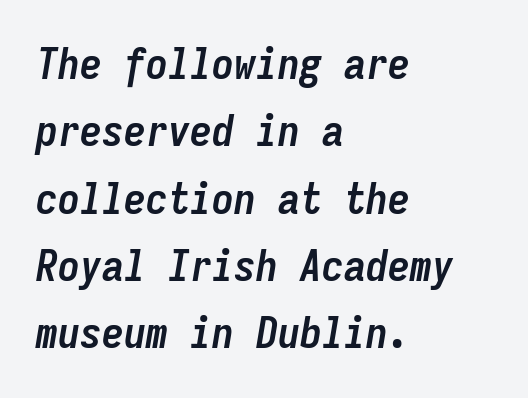
The image shows 44 px semibold, condensed type, italic (leaning right), monospaced; set left-aligned, normal line spacing (1.53x), normal letter spacing, not underlined; low stroke contrast and a medium x-height.
